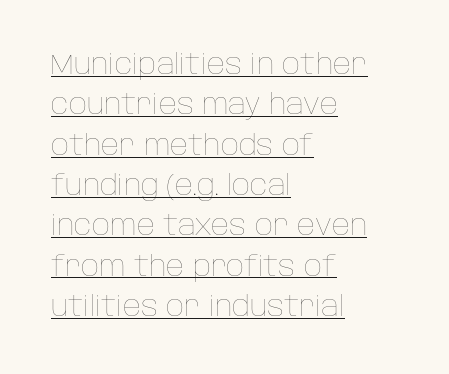
The image shows 28 px thin type, upright; set left-aligned, normal line spacing (1.44x), normal letter spacing, underlined; low stroke contrast and a large x-height.
